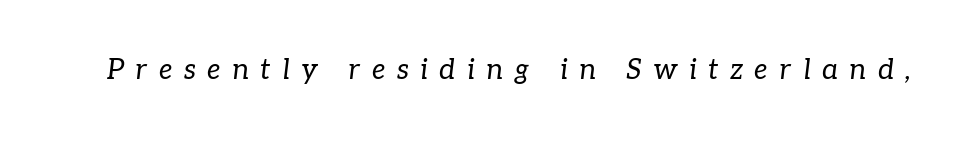
{"serif": "yes", "italic": "yes", "lean": "right", "slant_degrees": 7, "bold": "no", "weight": "regular", "width": "normal", "stroke_contrast": "low", "x_height": "medium", "monospaced": "no", "underline": "no", "letter_spacing": "wide", "letter_spacing_em": 0.41, "glyph_px": 28}
